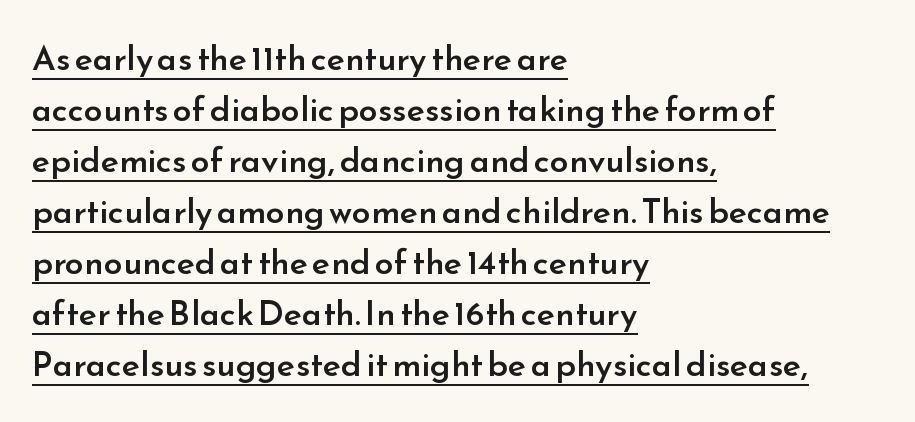
Q: Is the text bold? A: Semi-bold.
Q: Is the text italic (slanted)? A: No, it is upright.
Q: Is the typeface a serif or a sans-serif typeface? A: Sans-serif.
Q: Is the text underlined? A: Yes.
Q: How is the paragraph aligned? A: Left-aligned.
Q: Is the spacing between letters normal or unusually wide? A: Normal.
Q: Is the spacing between lines tight, normal or loose? A: Normal.
Q: Width (condensed, normal, or wide)? A: Normal.
Q: Stroke contrast? A: Low.
Q: x-height? A: Small.
Q: Monospaced? A: No.
